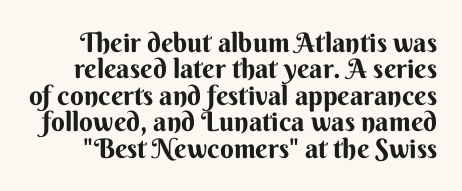
Line spacing here is tight. The line texture is even and compact thanks to regular tracking. The font's upright variant was chosen for this text. Check the space under the baseline: it is left empty.
